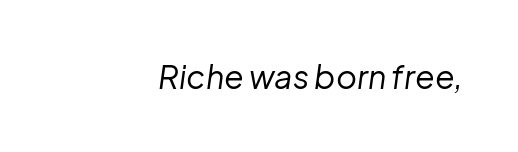
{"italic": "yes", "lean": "right", "slant_degrees": 8, "bold": "no", "weight": "regular", "width": "normal", "stroke_contrast": "low", "x_height": "medium", "monospaced": "no", "underline": "no", "align": "right", "letter_spacing": "normal", "letter_spacing_em": 0.0, "glyph_px": 32}
